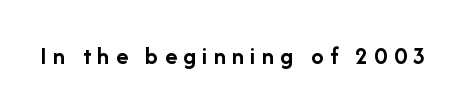
There is plenty of visible air inserted between adjacent glyphs. When letters stand straight like this, we call the style roman or upright. Letters rest on an invisible, unmarked baseline. Compared with an ordinary text face, these strokes are far heavier — a full bold.
